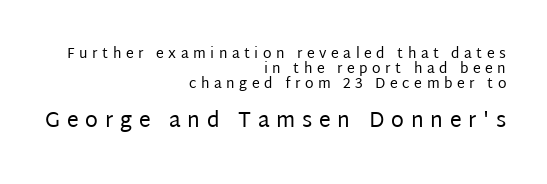
Here the second block reads like a headline and the first like body copy. A flush-right, rag-left setting is used for this passage. This is the regular roman posture of the typeface. Successive baselines arrive quickly, one right under another.
